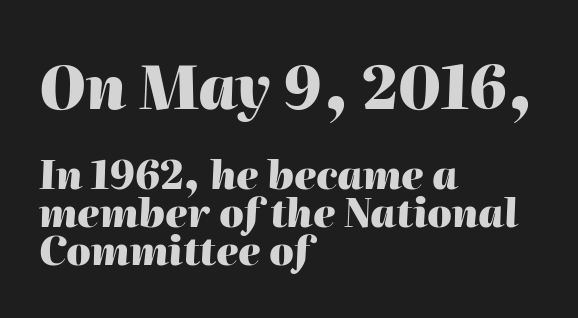
Q: Is the text bold? A: Yes.
Q: Is the text italic (slanted)? A: Yes, it leans right by about 2 degrees.
Q: Is the text underlined? A: No.
Q: How is the paragraph aligned? A: Left-aligned.
Q: Is the spacing between letters normal or unusually wide? A: Normal.
Q: Is the spacing between lines tight, normal or loose? A: Tight.
Q: Which block of text is set in a larger size, the first (top) or the second (bottom)? A: The first (top) one.
Q: Width (condensed, normal, or wide)? A: Normal.
Q: Stroke contrast? A: High.
Q: x-height? A: Medium.
Q: Monospaced? A: No.
